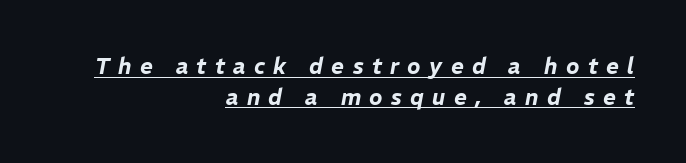
Q: Is the text italic (slanted)? A: Yes, it leans right by about 11 degrees.
Q: Is the text underlined? A: Yes.
Q: How is the paragraph aligned? A: Right-aligned.
Q: Is the spacing between letters normal or unusually wide? A: Unusually wide.
Q: Is the spacing between lines tight, normal or loose? A: Normal.
